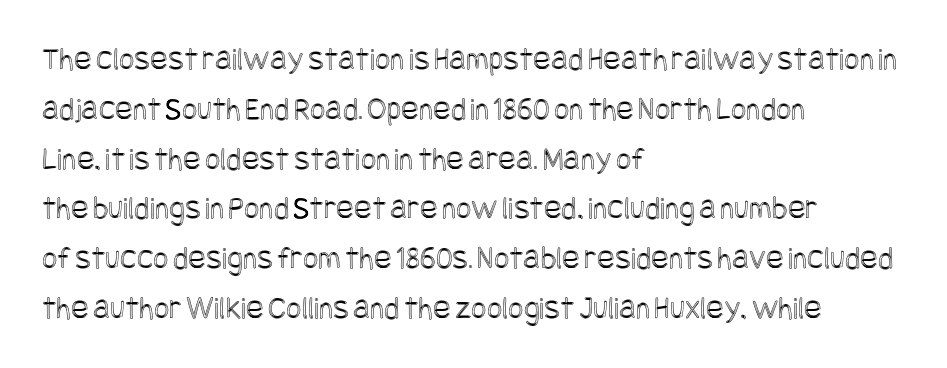
The image shows 33 px condensed type, upright; set left-aligned, normal line spacing (1.51x), normal letter spacing, not underlined; a large x-height.
